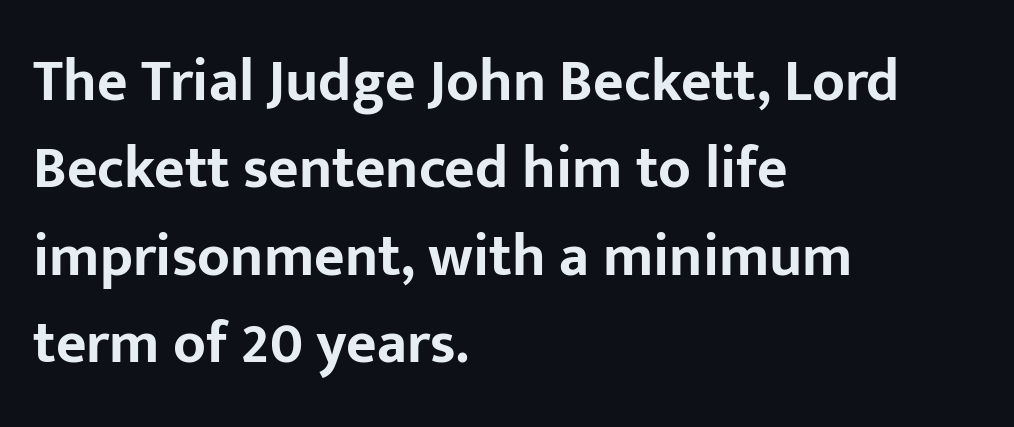
Q: Is the text bold? A: Yes.
Q: Is the text italic (slanted)? A: No, it is upright.
Q: Is the typeface a serif or a sans-serif typeface? A: Sans-serif.
Q: Is the text underlined? A: No.
Q: How is the paragraph aligned? A: Left-aligned.
Q: Is the spacing between letters normal or unusually wide? A: Normal.
Q: Is the spacing between lines tight, normal or loose? A: Normal.
Q: Width (condensed, normal, or wide)? A: Normal.
Q: Stroke contrast? A: Low.
Q: x-height? A: Medium.
Q: Monospaced? A: No.
